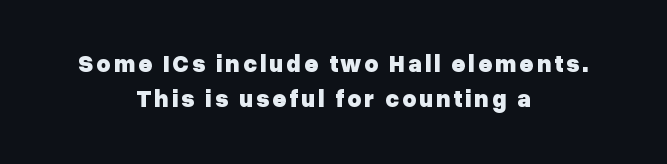
{"italic": "no", "bold": "yes", "underline": "no", "align": "center", "line_spacing": "normal", "line_spacing_ratio": 1.45, "glyph_px": 24}
